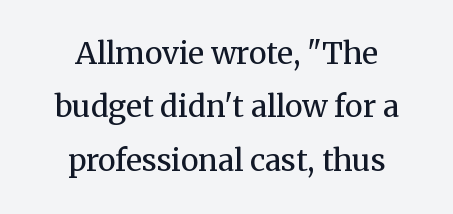
The image shows 30 px regular-weight serif type, upright; set centered, line spacing 1.78x, normal letter spacing, not underlined; medium stroke contrast and a medium x-height.
